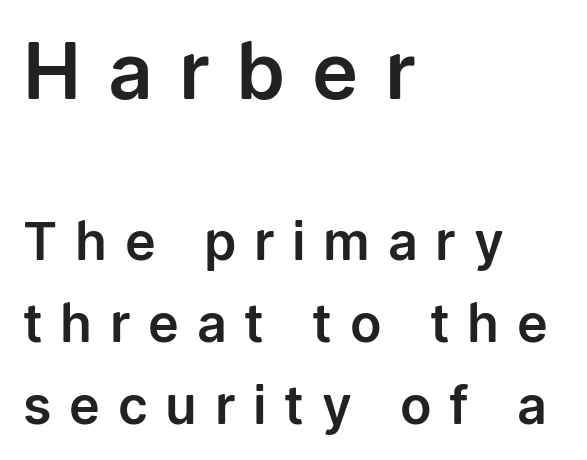
Q: Is the text italic (slanted)? A: No, it is upright.
Q: Is the typeface a serif or a sans-serif typeface? A: Sans-serif.
Q: Is the text underlined? A: No.
Q: How is the paragraph aligned? A: Left-aligned.
Q: Is the spacing between letters normal or unusually wide? A: Unusually wide.
Q: Is the spacing between lines tight, normal or loose? A: Normal.
Q: Which block of text is set in a larger size, the first (top) or the second (bottom)? A: The first (top) one.
Q: Width (condensed, normal, or wide)? A: Normal.
Q: Stroke contrast? A: Low.
Q: x-height? A: Medium.
Q: Monospaced? A: No.
